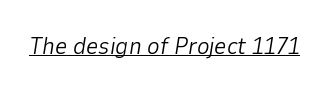
The image shows 24 px text type, italic (leaning right); set normal letter spacing, underlined.
